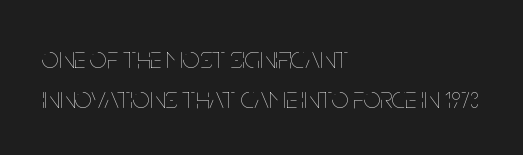
Q: Is the text bold? A: No.
Q: Is the text italic (slanted)? A: No, it is upright.
Q: Is the text underlined? A: No.
Q: How is the paragraph aligned? A: Left-aligned.
Q: Is the spacing between letters normal or unusually wide? A: Normal.
Q: Is the spacing between lines tight, normal or loose? A: Normal.
Q: Width (condensed, normal, or wide)? A: Condensed.
Q: Stroke contrast? A: Low.
Q: x-height? A: Large.
Q: Monospaced? A: No.
